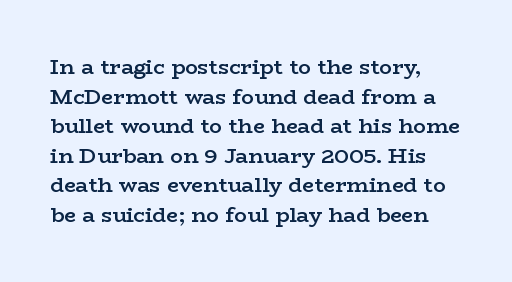
If you drew a line through each stem, it would be perfectly vertical. Between one letter and the next there's only the usual sliver of space. Leading: standard. Slightly chunky letters — semibold, I'd say, not full bold.
